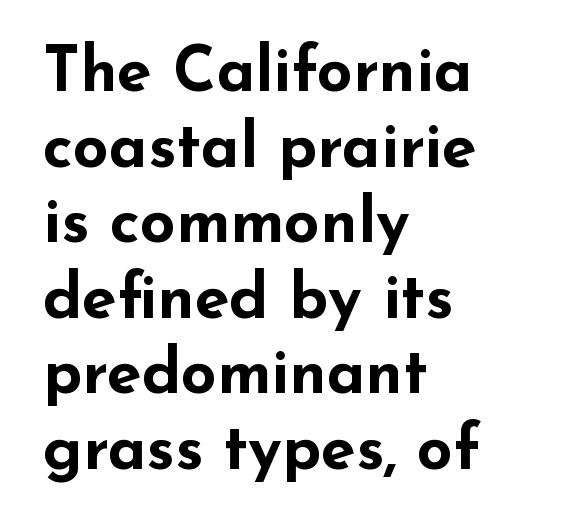
Decoration check: the copy has no underline. Observe the absence of serifs on each vertical stroke in this sample. The rendering keeps characters at their native spacing. Heavy, bold letterforms. The compositor pushed each line to the left boundary. Does the lettering tilt? It doesn't — this is upright.
